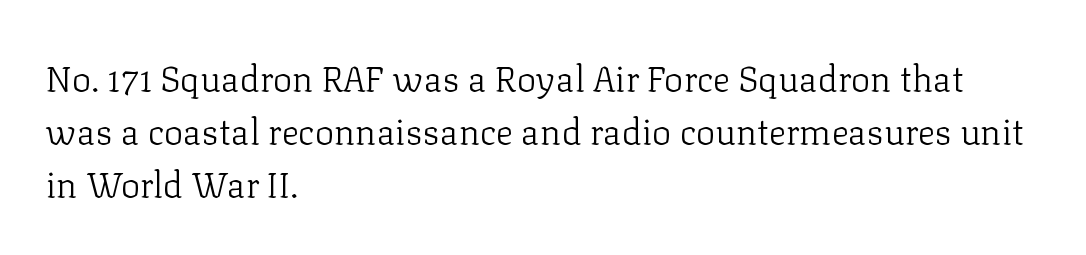
Q: Is the text bold? A: No.
Q: Is the text italic (slanted)? A: No, it is upright.
Q: Is the typeface a serif or a sans-serif typeface? A: Serif.
Q: Is the text underlined? A: No.
Q: How is the paragraph aligned? A: Left-aligned.
Q: Is the spacing between letters normal or unusually wide? A: Normal.
Q: Is the spacing between lines tight, normal or loose? A: Normal.
Q: Width (condensed, normal, or wide)? A: Normal.
Q: Stroke contrast? A: Low.
Q: x-height? A: Medium.
Q: Monospaced? A: No.
